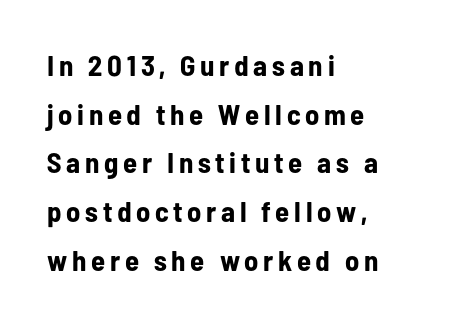
{"serif": "no", "italic": "no", "bold": "yes", "weight": "bold", "width": "condensed", "stroke_contrast": "low", "x_height": "medium", "monospaced": "no", "underline": "no", "align": "left", "line_spacing": "normal", "line_spacing_ratio": 1.68, "glyph_px": 29}
